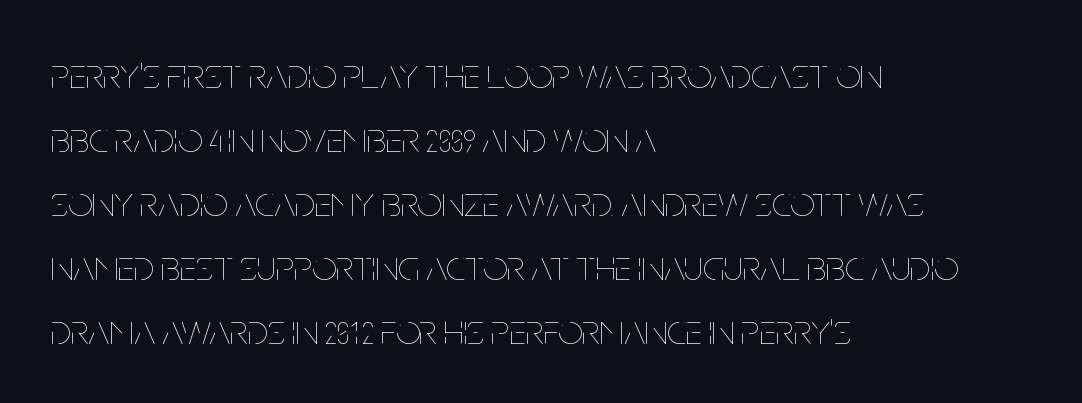
The image shows 43 px thin, condensed type, upright; set left-aligned, normal line spacing (1.49x), normal letter spacing, not underlined; low stroke contrast and a large x-height.
